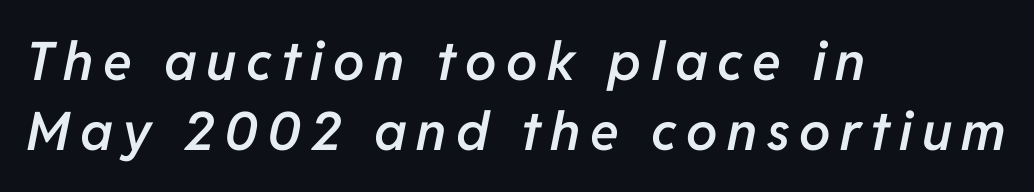
You can tell it's italic because the verticals aren't actually vertical. Reading down the block, your eye returns to a fixed left position each line. A typesetter would call this leading conventional body-copy spacing. Is this a fixed-width face? No — the glyphs have proportional, varying widths. A semibold gives these letters moderate extra thickness, short of bold. A clean baseline with only descenders dipping below it.
